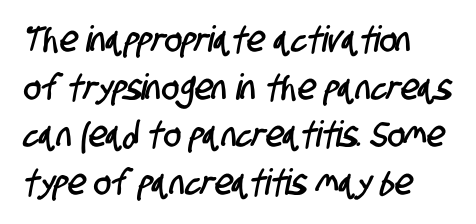
The image shows 36 px condensed sans-serif type; set left-aligned, normal line spacing (1.32x), normal letter spacing, not underlined; low stroke contrast and a large x-height.
